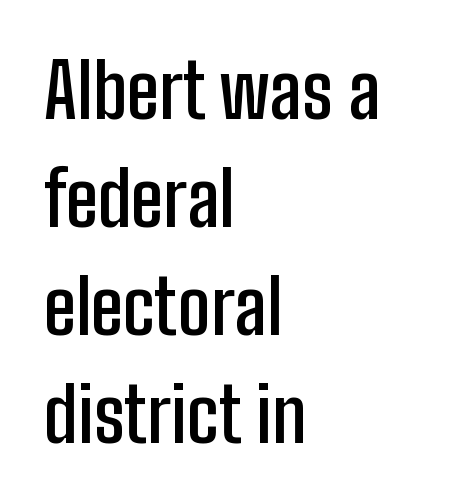
{"serif": "no", "italic": "no", "bold": "semi", "weight": "semibold", "width": "condensed", "stroke_contrast": "low", "x_height": "medium", "monospaced": "no", "underline": "no", "align": "left", "line_spacing": "normal", "line_spacing_ratio": 1.42, "letter_spacing": "normal", "letter_spacing_em": 0.0, "glyph_px": 76}
